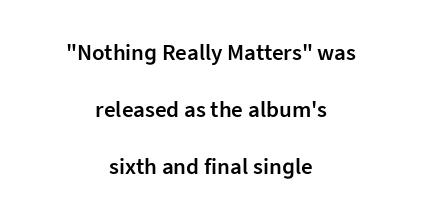
The image shows 23 px text type, upright; set centered, loose line spacing (2.48x), normal letter spacing, not underlined.
